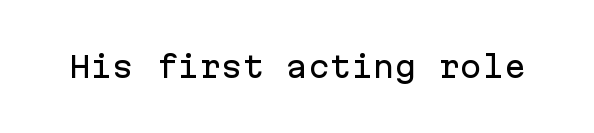
{"serif": "no", "italic": "no", "width": "normal", "stroke_contrast": "low", "x_height": "medium", "monospaced": "yes", "underline": "no", "letter_spacing": "normal", "letter_spacing_em": 0.0, "glyph_px": 29}
